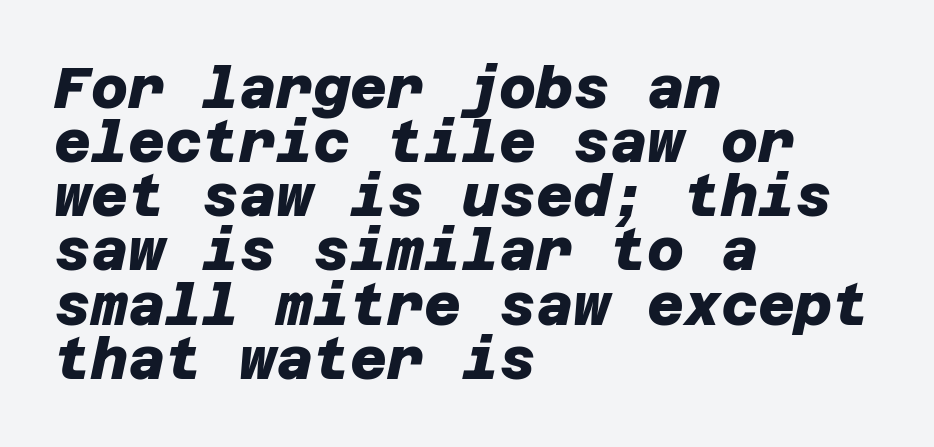
The image shows 57 px heavy sans-serif type; set left-aligned, tight line spacing (0.95x), normal letter spacing, not underlined; low stroke contrast and a large x-height.
